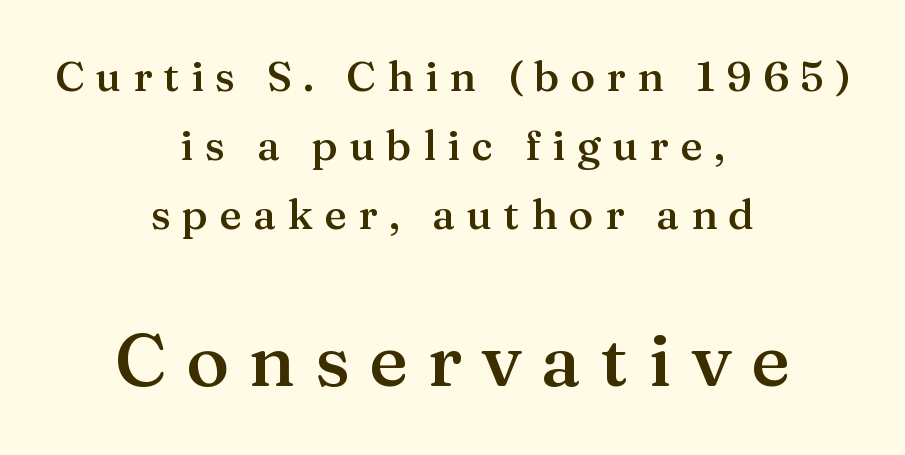
Q: Is the text bold? A: Semi-bold.
Q: Is the text italic (slanted)? A: No, it is upright.
Q: Is the typeface a serif or a sans-serif typeface? A: Serif.
Q: Is the text underlined? A: No.
Q: How is the paragraph aligned? A: Centered.
Q: Is the spacing between letters normal or unusually wide? A: Unusually wide.
Q: Is the spacing between lines tight, normal or loose? A: Normal.
Q: Which block of text is set in a larger size, the first (top) or the second (bottom)? A: The second (bottom) one.
Q: Width (condensed, normal, or wide)? A: Normal.
Q: Stroke contrast? A: Medium.
Q: x-height? A: Medium.
Q: Monospaced? A: No.
